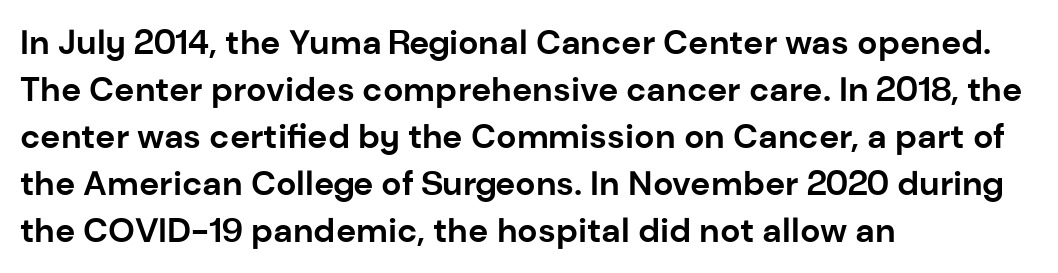
The image shows 34 px bold sans-serif type, upright; set left-aligned, normal line spacing (1.38x), normal letter spacing, not underlined; low stroke contrast and a medium x-height.
